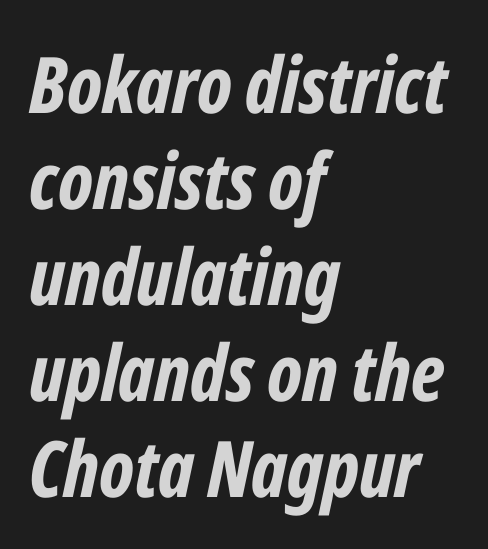
{"italic": "yes", "lean": "right", "slant_degrees": 12, "bold": "yes", "weight": "bold", "width": "condensed", "stroke_contrast": "low", "x_height": "medium", "monospaced": "no", "underline": "no", "align": "left", "line_spacing_ratio": 1.23, "letter_spacing": "normal", "letter_spacing_em": 0.0, "glyph_px": 78}
